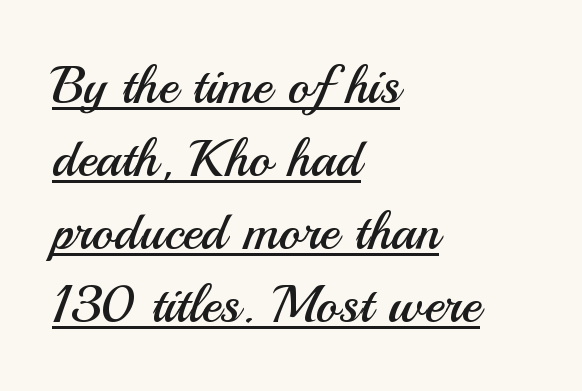
The image shows 53 px regular-weight sans-serif type; set left-aligned, normal line spacing (1.38x), normal letter spacing, underlined; medium stroke contrast and a small x-height.
